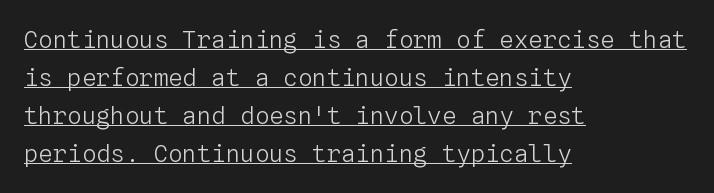
The image shows 24 px text type, upright; set left-aligned, normal line spacing (1.59x), normal letter spacing, underlined.
